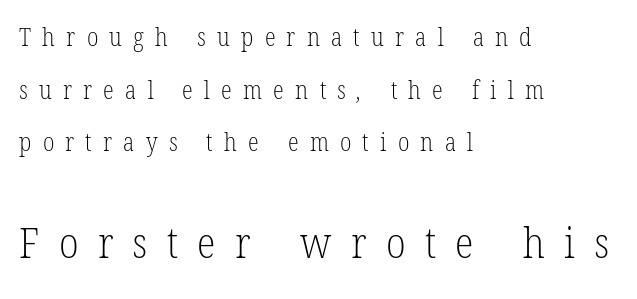
The image shows 43 px light, condensed serif type; set left-aligned, loose line spacing (2.11x), unusually wide letter spacing (+0.45 em), not underlined; the second (bottom) block is 1.72x larger; low stroke contrast and a medium x-height.
